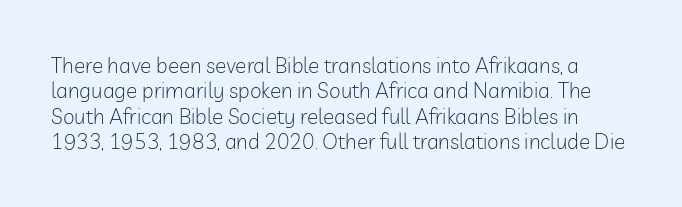
{"italic": "no", "bold": "no", "underline": "no", "line_spacing_ratio": 1.21, "letter_spacing": "normal", "letter_spacing_em": 0.0, "glyph_px": 21}
